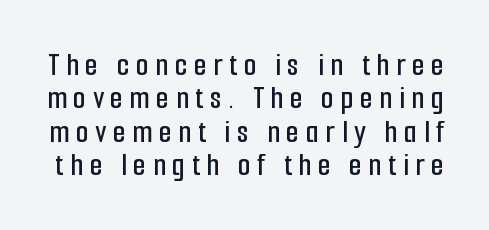
{"serif": "no", "italic": "no", "width": "condensed", "stroke_contrast": "low", "x_height": "medium", "monospaced": "no", "underline": "no", "line_spacing": "tight", "line_spacing_ratio": 1.01, "letter_spacing": "wide", "letter_spacing_em": 0.2, "glyph_px": 33}
